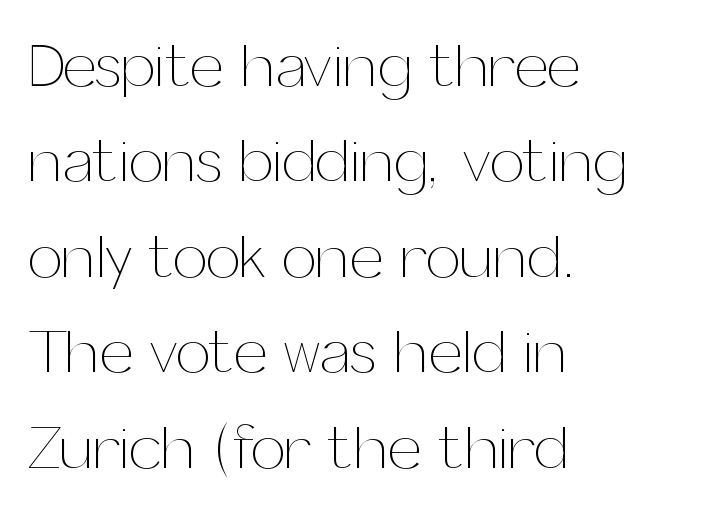
The image shows 62 px thin type, upright; set left-aligned, normal line spacing (1.54x), normal letter spacing, not underlined; medium stroke contrast and a medium x-height.
